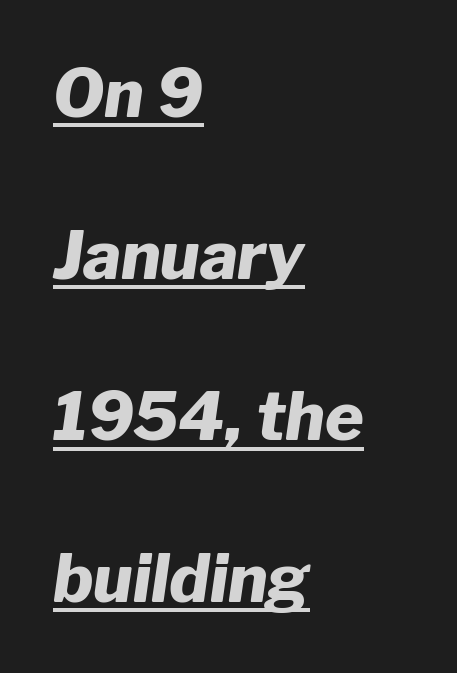
{"italic": "yes", "lean": "right", "slant_degrees": 8, "bold": "yes", "weight": "heavy", "width": "normal", "stroke_contrast": "low", "x_height": "medium", "monospaced": "no", "underline": "yes", "align": "left", "line_spacing": "loose", "line_spacing_ratio": 2.45, "letter_spacing": "normal", "letter_spacing_em": 0.0, "glyph_px": 66}
